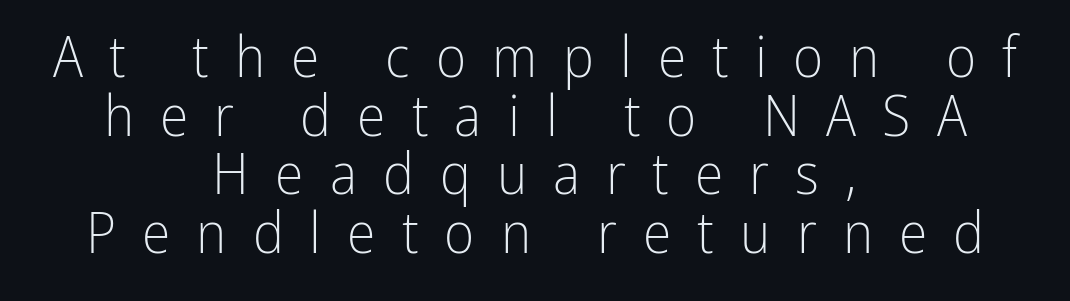
Q: Is the text bold? A: No.
Q: Is the text italic (slanted)? A: No, it is upright.
Q: Is the typeface a serif or a sans-serif typeface? A: Sans-serif.
Q: Is the text underlined? A: No.
Q: How is the paragraph aligned? A: Centered.
Q: Is the spacing between letters normal or unusually wide? A: Unusually wide.
Q: Is the spacing between lines tight, normal or loose? A: Tight.
Q: Width (condensed, normal, or wide)? A: Condensed.
Q: Stroke contrast? A: Low.
Q: x-height? A: Medium.
Q: Monospaced? A: No.
